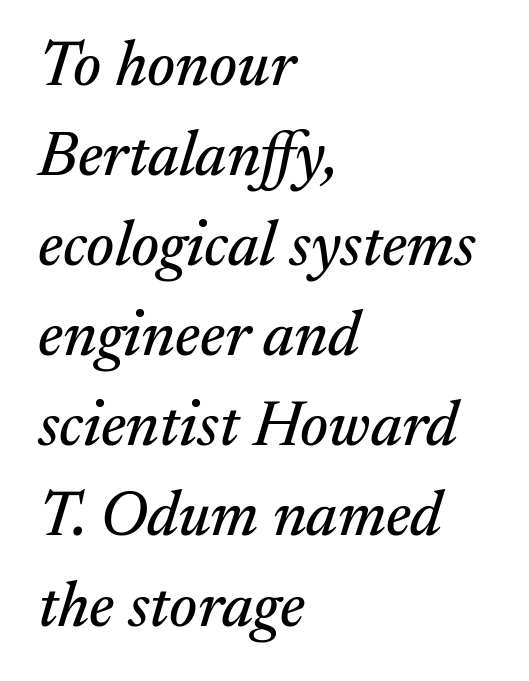
{"serif": "yes", "italic": "yes", "lean": "right", "slant_degrees": 17, "width": "normal", "stroke_contrast": "medium", "x_height": "medium", "monospaced": "no", "underline": "no", "align": "left", "line_spacing": "normal", "line_spacing_ratio": 1.43, "letter_spacing": "normal", "letter_spacing_em": 0.0, "glyph_px": 63}
